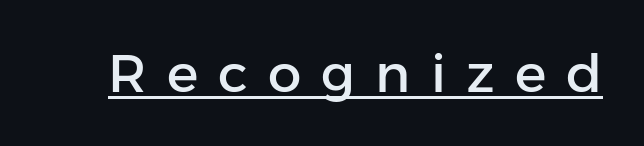
Observe the wide spacing: letters keep a clear distance from each other. Honestly, the underline is the first thing you notice here. Every stem runs plumb, perpendicular to the baseline. What kind of face is this? One without serifs — a sans. The face used here is proportionally spaced, like ordinary book or web type.
